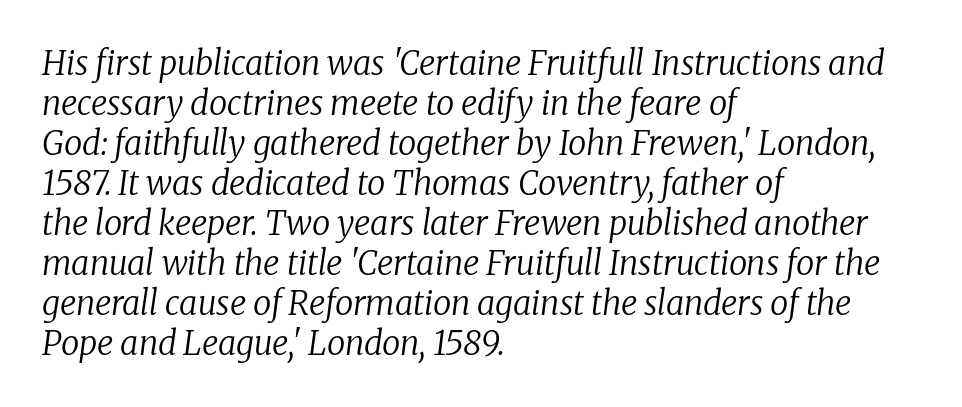
Q: Is the text bold? A: No.
Q: Is the text italic (slanted)? A: Yes, it leans right by about 8 degrees.
Q: Is the typeface a serif or a sans-serif typeface? A: Serif.
Q: Is the text underlined? A: No.
Q: How is the paragraph aligned? A: Left-aligned.
Q: Is the spacing between letters normal or unusually wide? A: Normal.
Q: Width (condensed, normal, or wide)? A: Normal.
Q: Stroke contrast? A: Low.
Q: x-height? A: Medium.
Q: Monospaced? A: No.
